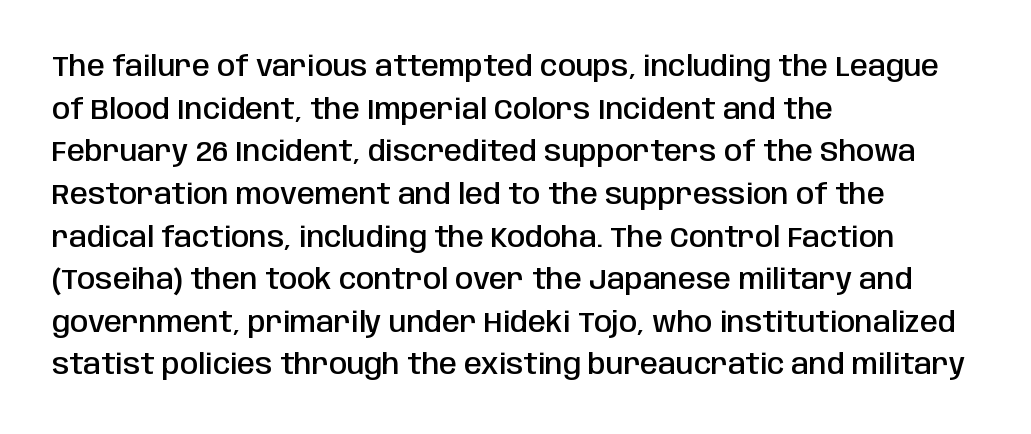
The image shows 29 px semibold, condensed sans-serif type, upright; set left-aligned, normal line spacing (1.47x), normal letter spacing, not underlined; low stroke contrast and a large x-height.
